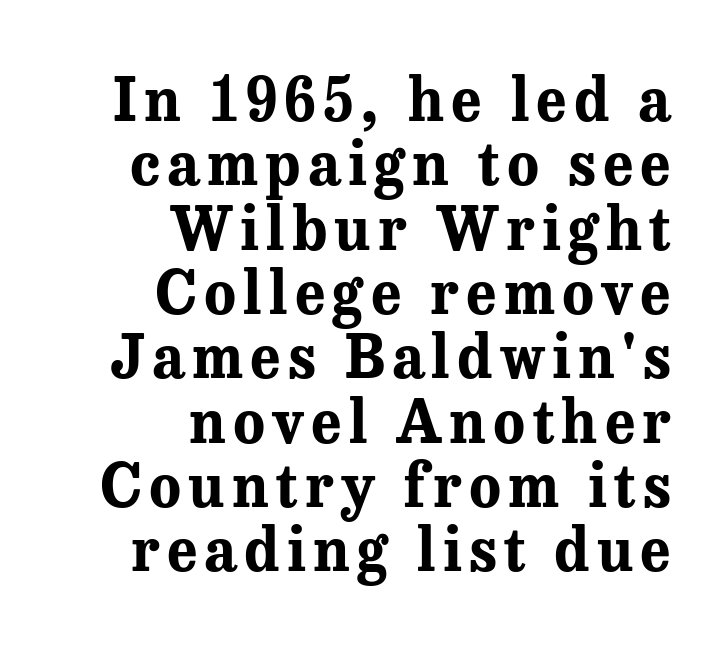
The image shows 59 px bold serif type, upright; set right-aligned, tight line spacing (1.09x), not underlined; medium stroke contrast and a medium x-height.
